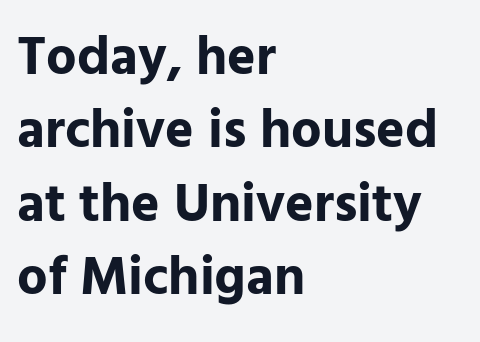
Do the letters lean? They stand straight. Look at the stroke-to-counter ratio: heavy, a bold. Letters rest on an invisible, unmarked baseline. The type is set solid horizontally, with unmodified tracking. Proportional: the letters do not fall into vertical columns. The lines are quadded left.
